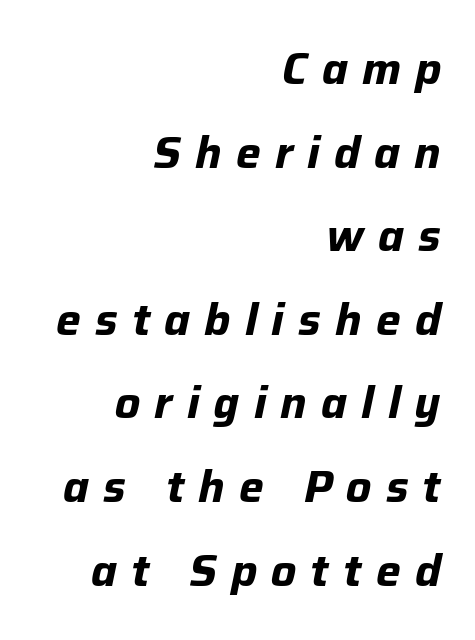
The image shows 44 px bold type, italic (leaning right); set right-aligned, loose line spacing (1.9x), unusually wide letter spacing (+0.32 em), not underlined; low stroke contrast and a medium x-height.
